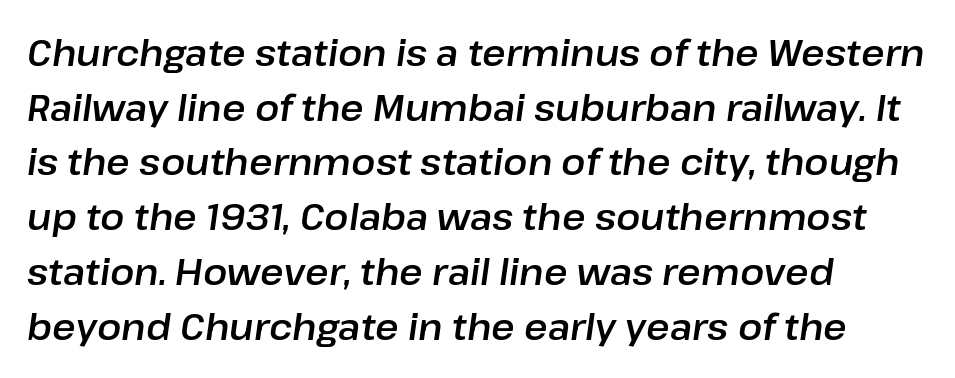
Q: Is the text italic (slanted)? A: Yes, it leans right by about 8 degrees.
Q: Is the text underlined? A: No.
Q: How is the paragraph aligned? A: Left-aligned.
Q: Is the spacing between letters normal or unusually wide? A: Normal.
Q: Is the spacing between lines tight, normal or loose? A: Normal.
Q: Width (condensed, normal, or wide)? A: Normal.
Q: Stroke contrast? A: Low.
Q: x-height? A: Medium.
Q: Monospaced? A: No.
